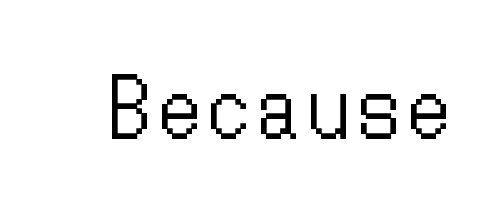
{"italic": "no", "bold": "no", "weight": "regular", "width": "condensed", "stroke_contrast": "low", "x_height": "medium", "underline": "no", "glyph_px": 79}
